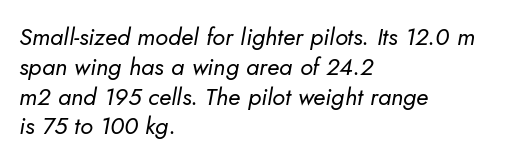
{"italic": "yes", "lean": "right", "slant_degrees": 5, "bold": "no", "underline": "no", "align": "left", "line_spacing_ratio": 1.24, "letter_spacing": "normal", "letter_spacing_em": 0.0, "glyph_px": 24}
